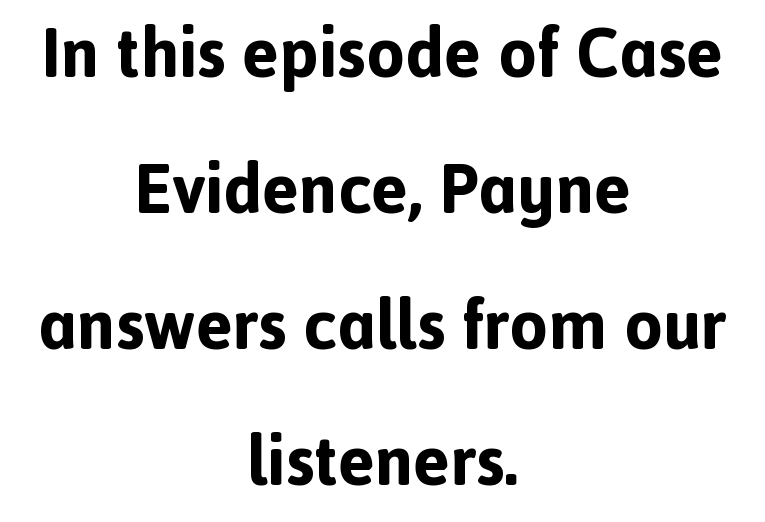
This sample has the flowing, uneven cadence of proportional lettering. A sans-serif font was chosen for this passage. Does extra space separate the letters? No, they use regular spacing. The characters look thick and weighty, a clear bold.
